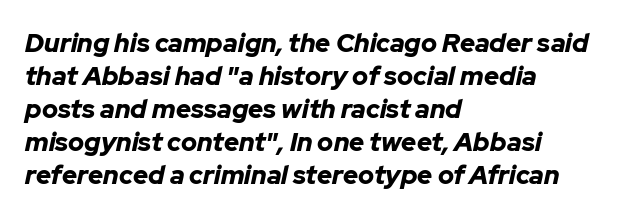
Vertical spacing — default. Between one letter and the next there's only the usual sliver of space. Characters are canted at an angle relative to the baseline's perpendicular. The string is rendered with underlining switched off.
